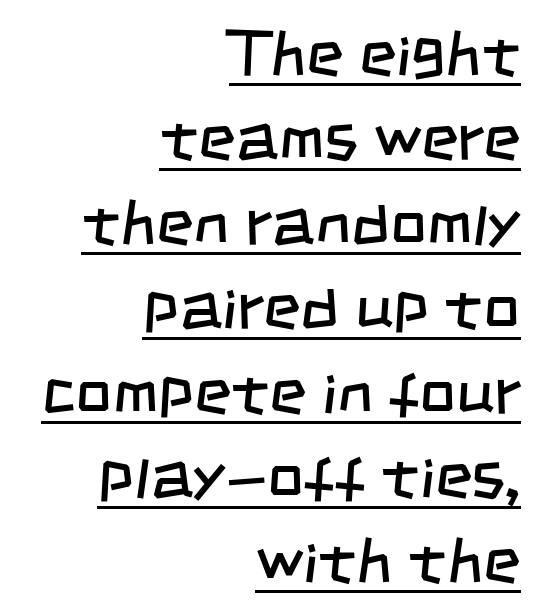
The image shows 64 px regular-weight, condensed sans-serif type; set right-aligned, normal line spacing (1.32x), normal letter spacing, underlined; low stroke contrast and a large x-height.
